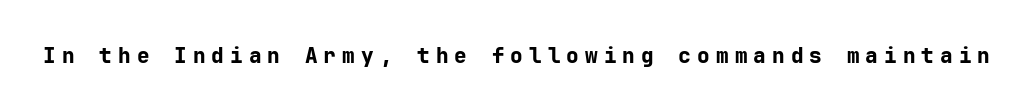
{"italic": "no", "bold": "yes", "underline": "no", "letter_spacing": "wide", "letter_spacing_em": 0.29, "glyph_px": 21}
